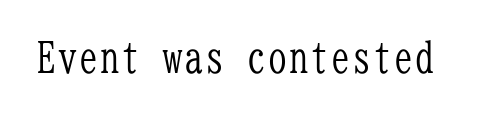
{"serif": "yes", "italic": "no", "bold": "no", "weight": "light", "width": "condensed", "stroke_contrast": "low", "x_height": "medium", "monospaced": "yes", "underline": "no", "letter_spacing": "normal", "letter_spacing_em": 0.0, "glyph_px": 42}
